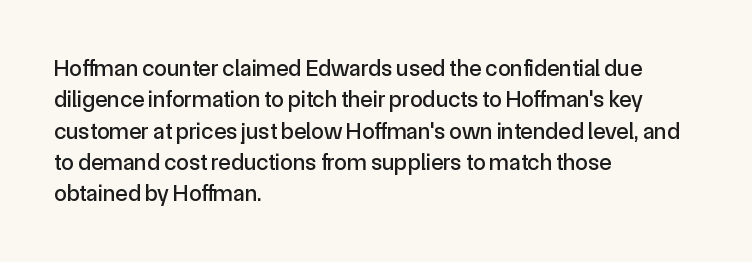
The passage shown is not underscored anywhere. The line texture is even and compact thanks to regular tracking. Nope, not italic — everything's standing straight. Each line starts at the same left margin while the right side varies. Notice how descenders clear the ascenders below comfortably — that's standard leading.
